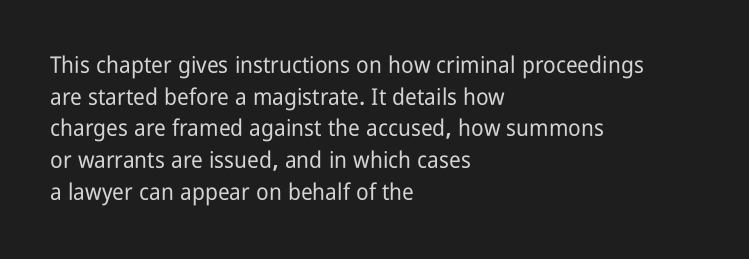
The image shows 23 px text type, upright; set left-aligned, normal line spacing (1.38x), normal letter spacing, not underlined.
